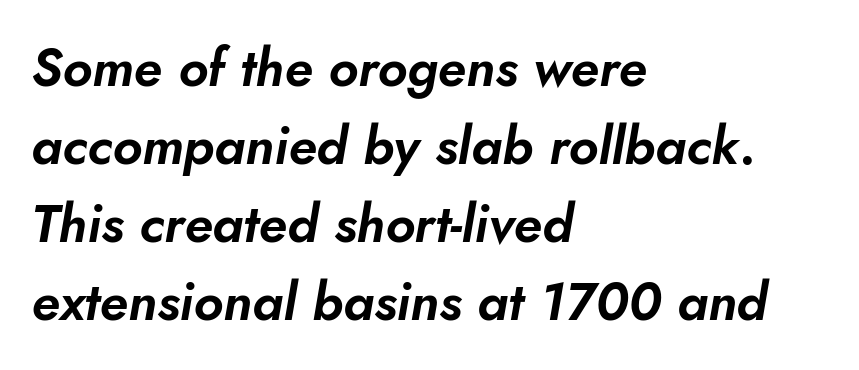
{"italic": "yes", "lean": "right", "slant_degrees": 10, "width": "normal", "stroke_contrast": "low", "x_height": "small", "monospaced": "no", "underline": "no", "align": "left", "line_spacing": "normal", "line_spacing_ratio": 1.47, "letter_spacing": "normal", "letter_spacing_em": 0.0, "glyph_px": 53}
